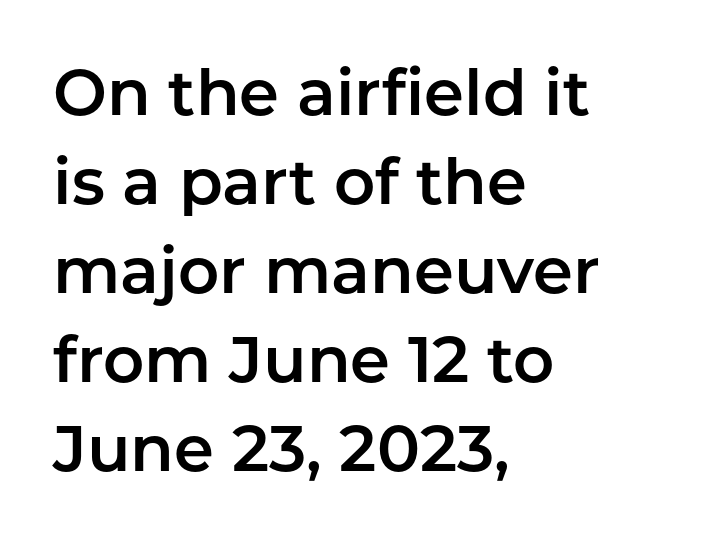
{"serif": "no", "italic": "no", "width": "normal", "stroke_contrast": "low", "x_height": "medium", "monospaced": "no", "underline": "no", "align": "left", "line_spacing": "normal", "line_spacing_ratio": 1.39, "letter_spacing": "normal", "letter_spacing_em": 0.0, "glyph_px": 64}
